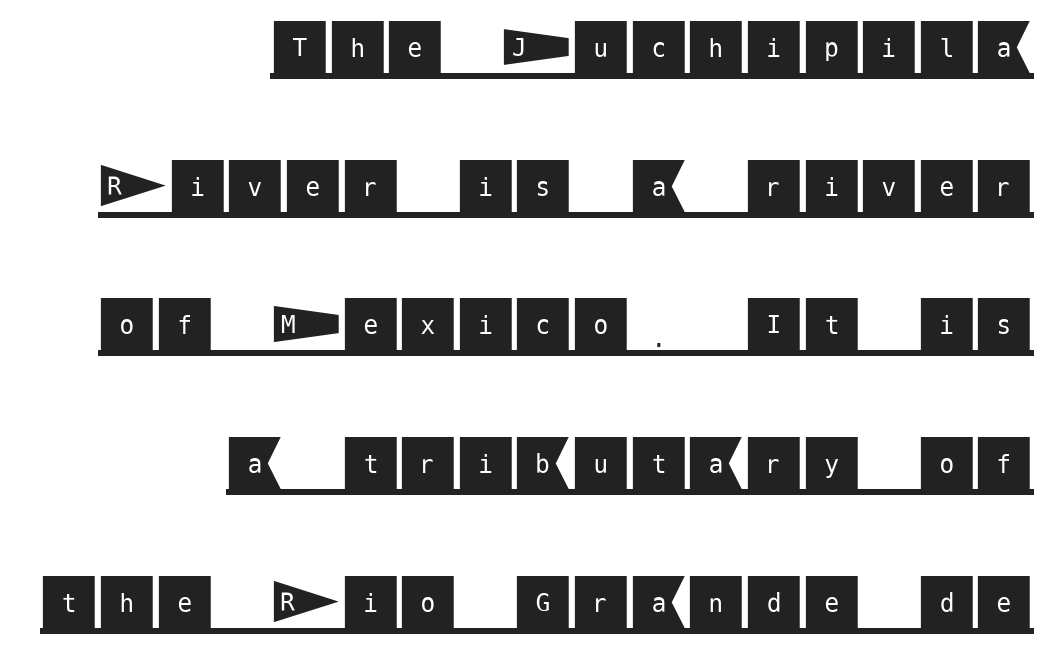
Q: Is the text italic (slanted)? A: No, it is upright.
Q: Is the typeface a serif or a sans-serif typeface? A: Sans-serif.
Q: Is the text underlined? A: Yes.
Q: How is the paragraph aligned? A: Right-aligned.
Q: Is the spacing between letters normal or unusually wide? A: Normal.
Q: Is the spacing between lines tight, normal or loose? A: Loose.
Q: Width (condensed, normal, or wide)? A: Normal.
Q: Stroke contrast? A: Medium.
Q: x-height? A: Large.
